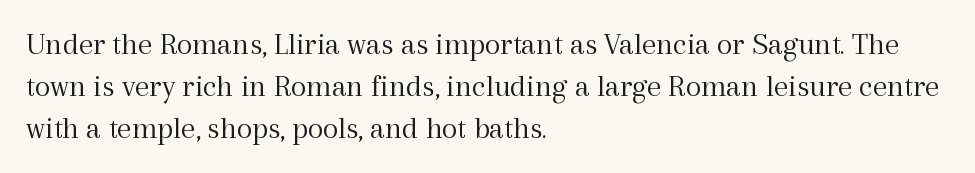
The font's upright variant was chosen for this text. The strokes are not fattened; the text isn't bold. All the whitespace from short lines collects on the right. The rows are spaced the way most documents space them. Little horizontal feet cap the strokes, marking this as serif type.
